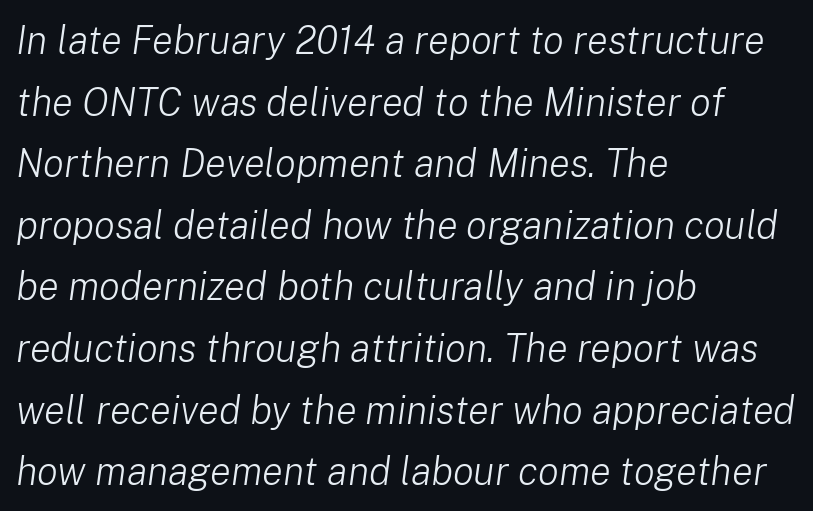
The image shows 39 px light type, italic (leaning right); set left-aligned, normal line spacing (1.58x), normal letter spacing, not underlined; low stroke contrast and a medium x-height.
